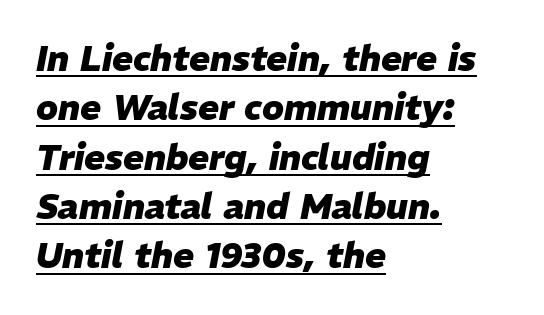
The image shows 35 px heavy type, italic (leaning right); set left-aligned, normal line spacing (1.41x), normal letter spacing, underlined; low stroke contrast and a medium x-height.
